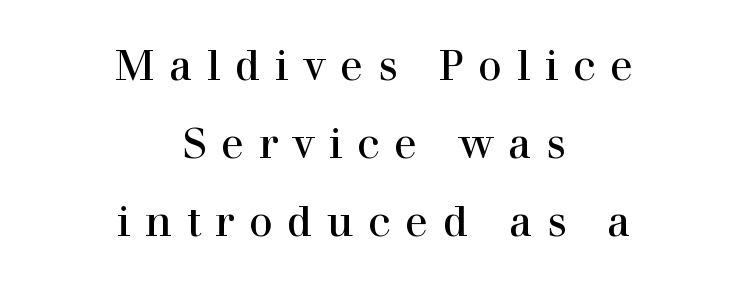
{"serif": "yes", "italic": "no", "width": "normal", "x_height": "medium", "monospaced": "no", "underline": "no", "align": "center", "line_spacing_ratio": 1.86, "letter_spacing": "wide", "letter_spacing_em": 0.35, "glyph_px": 42}
